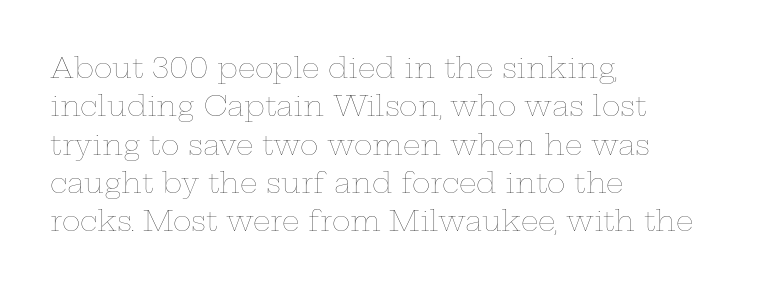
Q: Is the text bold? A: No.
Q: Is the text italic (slanted)? A: No, it is upright.
Q: Is the text underlined? A: No.
Q: How is the paragraph aligned? A: Left-aligned.
Q: Is the spacing between letters normal or unusually wide? A: Normal.
Q: Is the spacing between lines tight, normal or loose? A: Normal.
Q: Width (condensed, normal, or wide)? A: Wide.
Q: Stroke contrast? A: Low.
Q: x-height? A: Medium.
Q: Monospaced? A: No.
